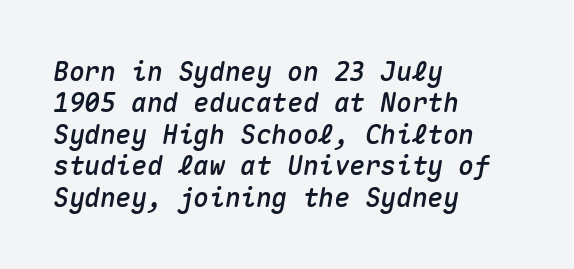
Q: Is the text italic (slanted)? A: Yes, it leans right by about 10 degrees.
Q: Is the text underlined? A: No.
Q: How is the paragraph aligned? A: Left-aligned.
Q: Is the spacing between letters normal or unusually wide? A: Normal.
